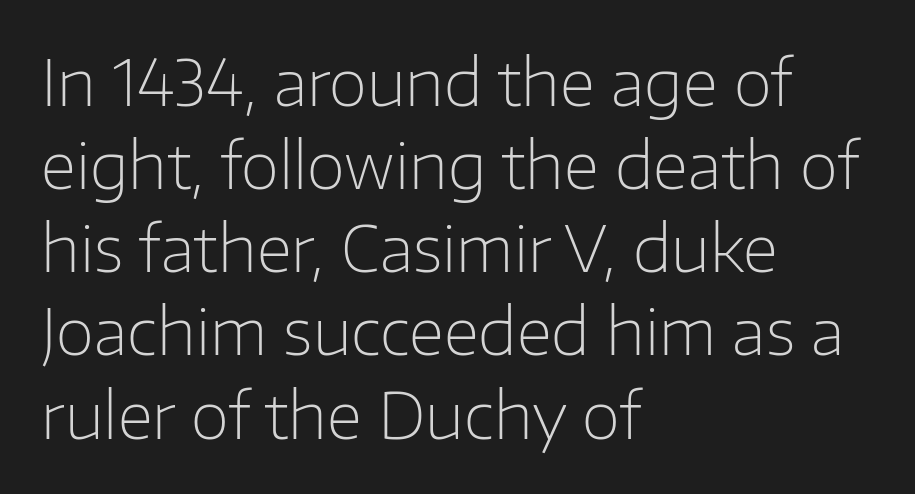
Varying glyph widths throughout — classic text-font behaviour. Does the copy run flush right? No — it runs flush left. Interline gaps are of average width in this sample. The glyphs in this specimen are sans serif. The zone under the glyphs is completely vacant.
